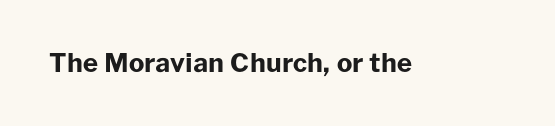
Q: Is the text bold? A: Yes.
Q: Is the text italic (slanted)? A: No, it is upright.
Q: Is the text underlined? A: No.
Q: Is the spacing between letters normal or unusually wide? A: Normal.
